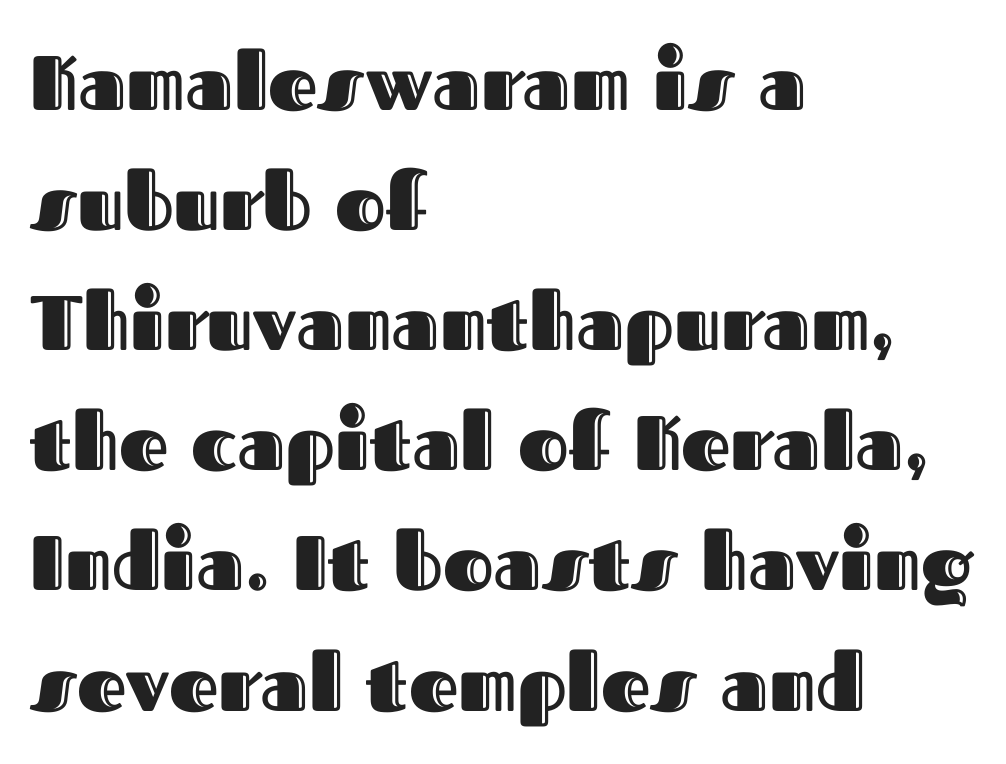
Q: Is the text italic (slanted)? A: No, it is upright.
Q: Is the text underlined? A: No.
Q: How is the paragraph aligned? A: Left-aligned.
Q: Is the spacing between letters normal or unusually wide? A: Normal.
Q: Is the spacing between lines tight, normal or loose? A: Normal.
Q: Width (condensed, normal, or wide)? A: Normal.
Q: x-height? A: Medium.
Q: Monospaced? A: No.
